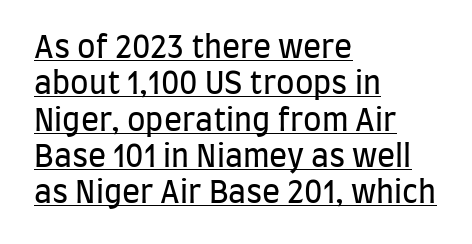
{"serif": "no", "italic": "no", "bold": "no", "weight": "regular", "width": "condensed", "stroke_contrast": "low", "x_height": "large", "monospaced": "no", "underline": "yes", "align": "left", "line_spacing_ratio": 1.21, "letter_spacing": "normal", "letter_spacing_em": 0.0, "glyph_px": 30}
